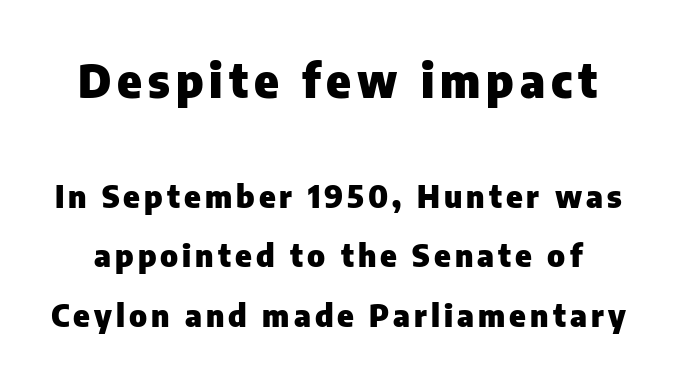
The image shows 46 px heavy sans-serif type, upright; set loose line spacing (1.93x), not underlined; the first (top) block is 1.48x larger; low stroke contrast and a medium x-height.
